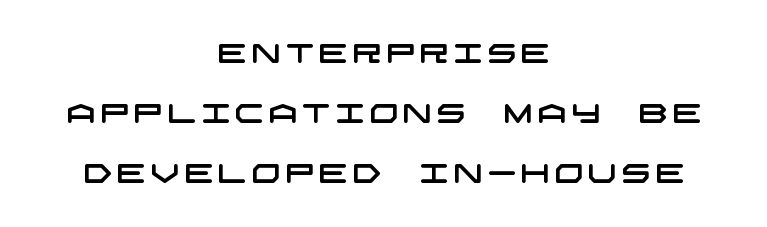
The image shows 26 px text type; set centered, loose line spacing (2.3x), not underlined.
